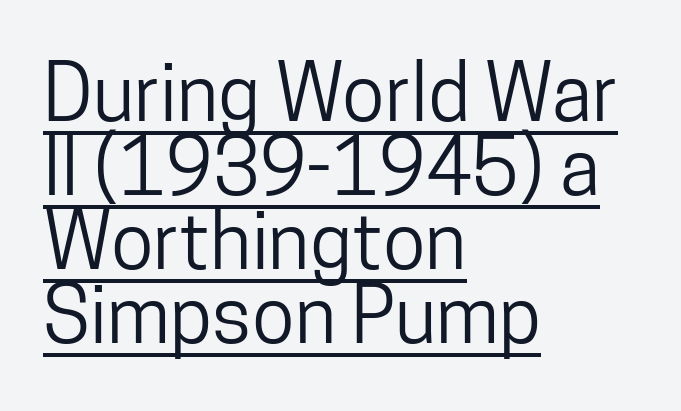
Q: Is the text italic (slanted)? A: No, it is upright.
Q: Is the typeface a serif or a sans-serif typeface? A: Sans-serif.
Q: Is the text underlined? A: Yes.
Q: How is the paragraph aligned? A: Left-aligned.
Q: Is the spacing between letters normal or unusually wide? A: Normal.
Q: Is the spacing between lines tight, normal or loose? A: Tight.
Q: Width (condensed, normal, or wide)? A: Condensed.
Q: Stroke contrast? A: Low.
Q: x-height? A: Medium.
Q: Monospaced? A: No.
